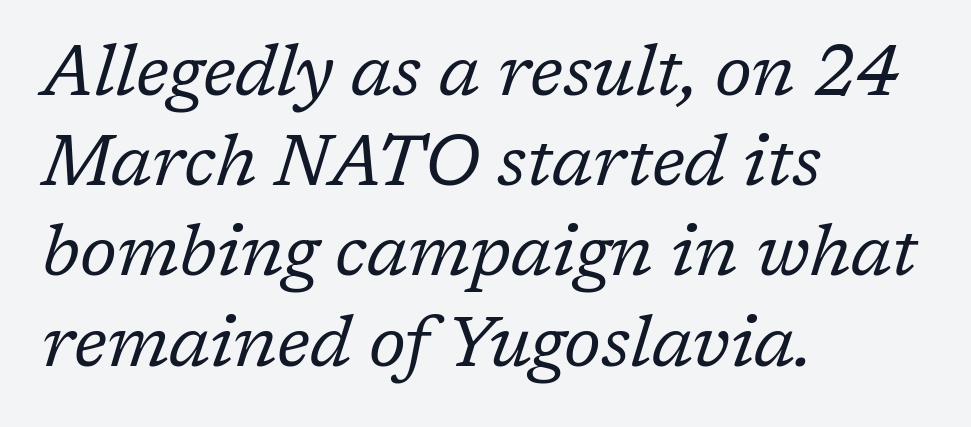
The image shows 71 px regular-weight serif type, italic (leaning right); set left-aligned, normal line spacing (1.27x), normal letter spacing, not underlined; low stroke contrast and a medium x-height.
